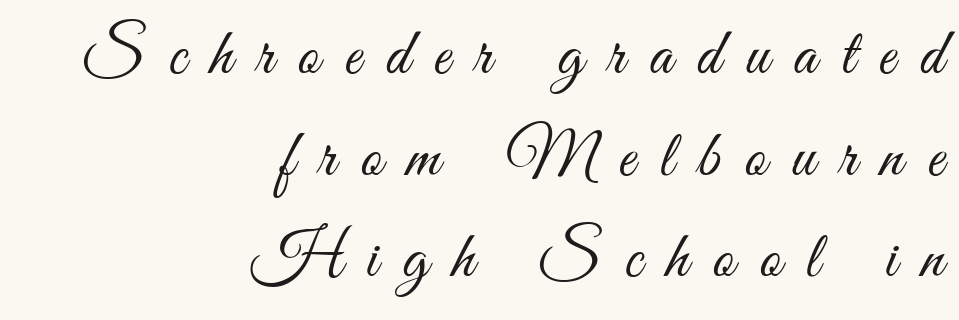
The image shows 66 px light, condensed sans-serif type; set right-aligned, normal line spacing (1.54x), unusually wide letter spacing (+0.37 em), not underlined; medium stroke contrast and a small x-height.
